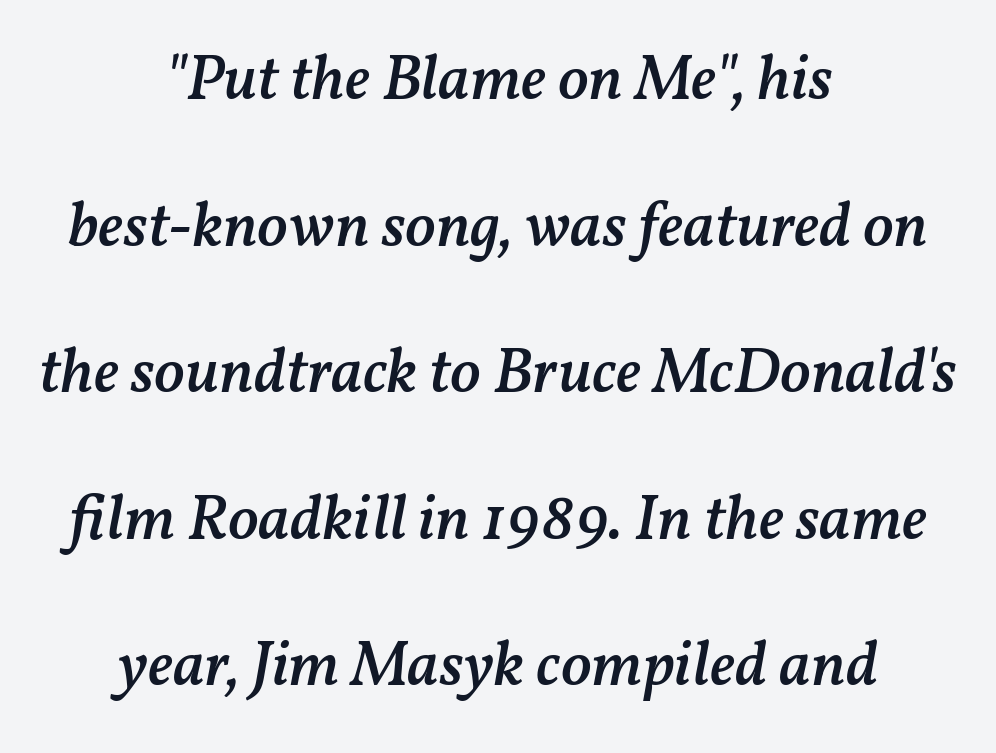
{"italic": "yes", "lean": "right", "slant_degrees": 11, "bold": "semi", "weight": "semibold", "width": "normal", "stroke_contrast": "medium", "x_height": "medium", "monospaced": "no", "underline": "no", "align": "center", "line_spacing": "loose", "line_spacing_ratio": 2.29, "letter_spacing": "normal", "letter_spacing_em": 0.0, "glyph_px": 64}
